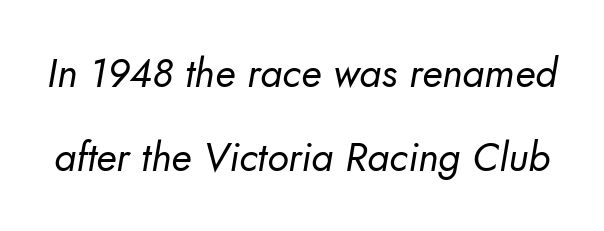
Q: Is the text bold? A: No.
Q: Is the typeface a serif or a sans-serif typeface? A: Sans-serif.
Q: Is the text underlined? A: No.
Q: Is the spacing between letters normal or unusually wide? A: Normal.
Q: Is the spacing between lines tight, normal or loose? A: Loose.
Q: Width (condensed, normal, or wide)? A: Normal.
Q: Stroke contrast? A: Low.
Q: x-height? A: Small.
Q: Monospaced? A: No.
